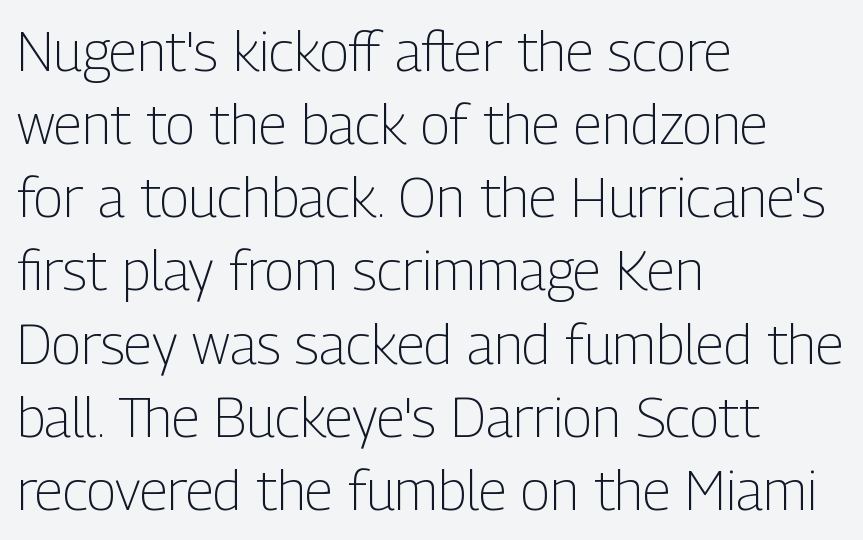
{"serif": "no", "italic": "no", "bold": "no", "weight": "light", "width": "condensed", "stroke_contrast": "low", "x_height": "medium", "monospaced": "no", "underline": "no", "align": "left", "line_spacing": "normal", "line_spacing_ratio": 1.33, "letter_spacing": "normal", "letter_spacing_em": 0.0, "glyph_px": 55}
